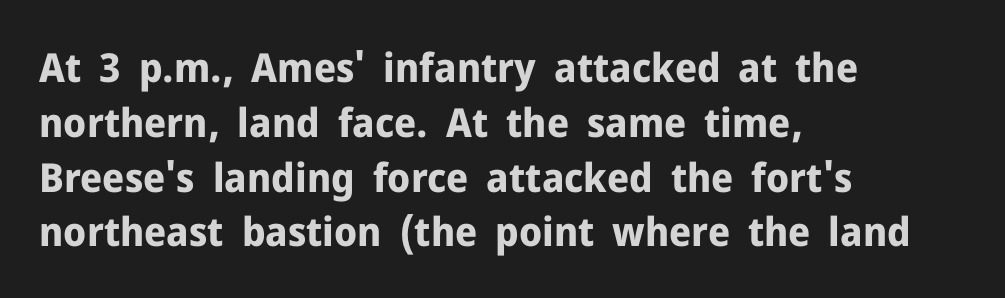
The font's upright variant was chosen for this text. A normal amount of white space separates one row of letters from the next. Examine the stroke ends and you'll find no serifs. The rendering anchors every line to the left-hand side. You could not count columns in this text — the font is proportionally spaced. The sample has been set heavy, in full bold.
